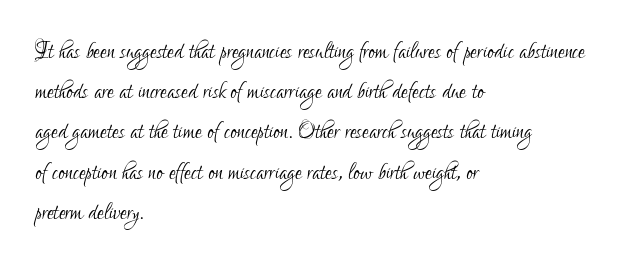
{"serif": "no", "bold": "no", "weight": "light", "width": "condensed", "stroke_contrast": "low", "x_height": "small", "monospaced": "no", "underline": "no", "align": "left", "line_spacing": "normal", "line_spacing_ratio": 1.34, "letter_spacing": "normal", "letter_spacing_em": 0.0, "glyph_px": 30}
